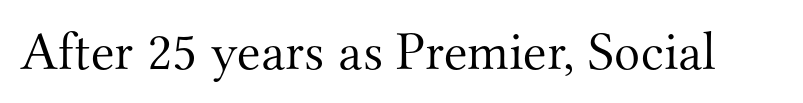
{"serif": "yes", "italic": "no", "bold": "no", "weight": "light", "width": "normal", "stroke_contrast": "medium", "x_height": "small", "monospaced": "no", "underline": "no", "letter_spacing": "normal", "letter_spacing_em": 0.0, "glyph_px": 54}
